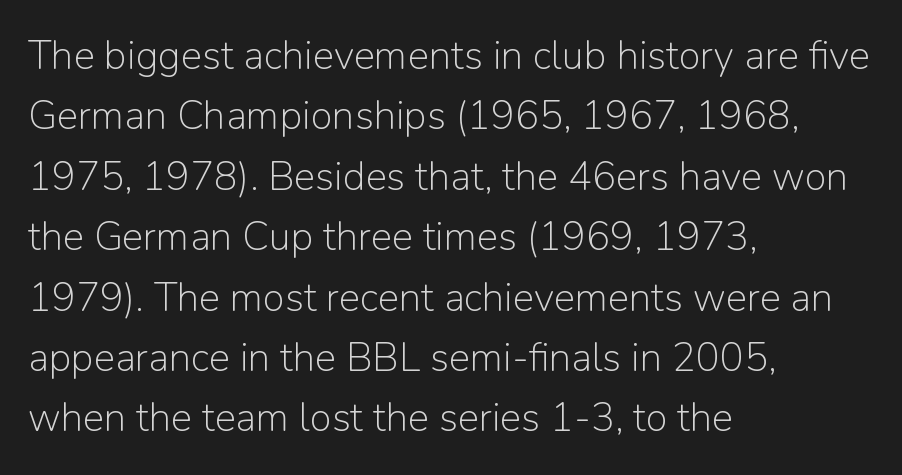
The image shows 40 px light sans-serif type, upright; set left-aligned, normal line spacing (1.51x), normal letter spacing, not underlined; low stroke contrast and a medium x-height.
